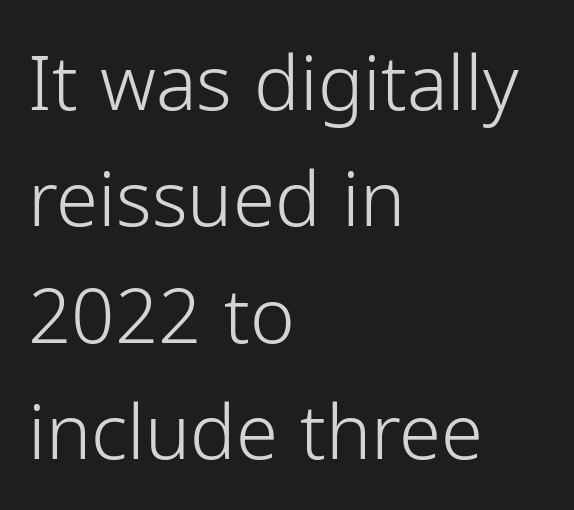
The image shows 76 px light sans-serif type, upright; set left-aligned, normal line spacing (1.53x), normal letter spacing, not underlined; low stroke contrast and a medium x-height.
